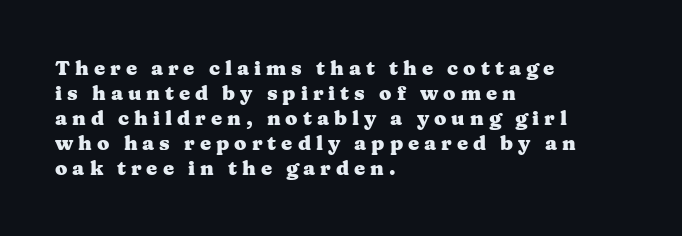
The image shows 20 px bold type, upright; set left-aligned, normal line spacing (1.25x), unusually wide letter spacing (+0.25 em), not underlined.
